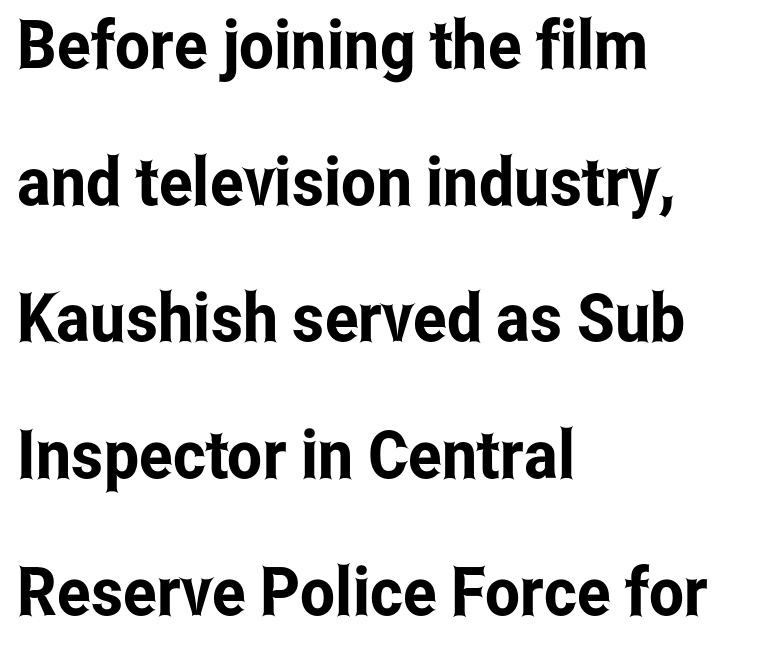
Q: Is the text italic (slanted)? A: No, it is upright.
Q: Is the typeface a serif or a sans-serif typeface? A: Sans-serif.
Q: Is the text underlined? A: No.
Q: How is the paragraph aligned? A: Left-aligned.
Q: Is the spacing between letters normal or unusually wide? A: Normal.
Q: Is the spacing between lines tight, normal or loose? A: Loose.
Q: Width (condensed, normal, or wide)? A: Condensed.
Q: Stroke contrast? A: Low.
Q: x-height? A: Medium.
Q: Monospaced? A: No.
